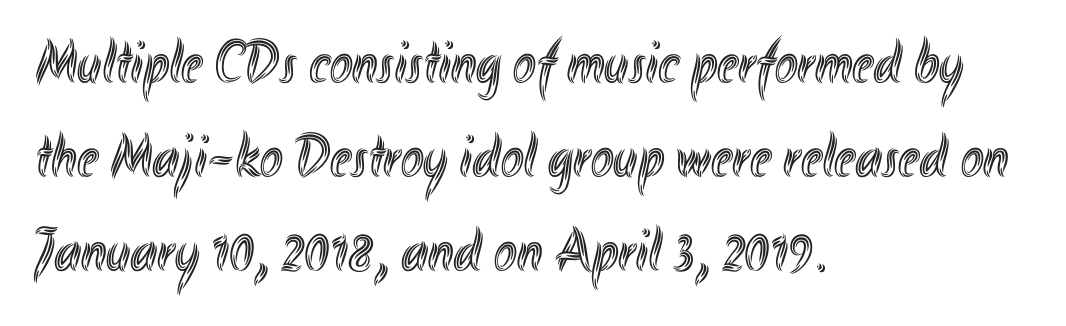
Varying glyph widths throughout — classic text-font behaviour. Letters rest on an invisible, unmarked baseline. Horizontally, the lines are justified to the leading edge only. Successive baselines arrive at the customary interval. The letters sit at their default tracking, neither squeezed nor spread.
